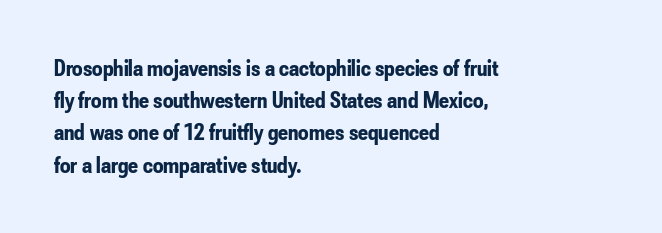
The image shows 23 px bold type, upright; set left-aligned, normal line spacing (1.4x), normal letter spacing, not underlined.
